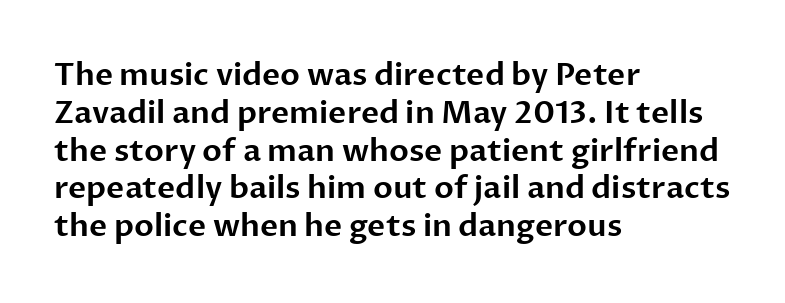
{"serif": "no", "italic": "no", "width": "normal", "stroke_contrast": "low", "x_height": "medium", "monospaced": "no", "underline": "no", "align": "left", "line_spacing_ratio": 1.22, "letter_spacing": "normal", "letter_spacing_em": 0.0, "glyph_px": 31}
